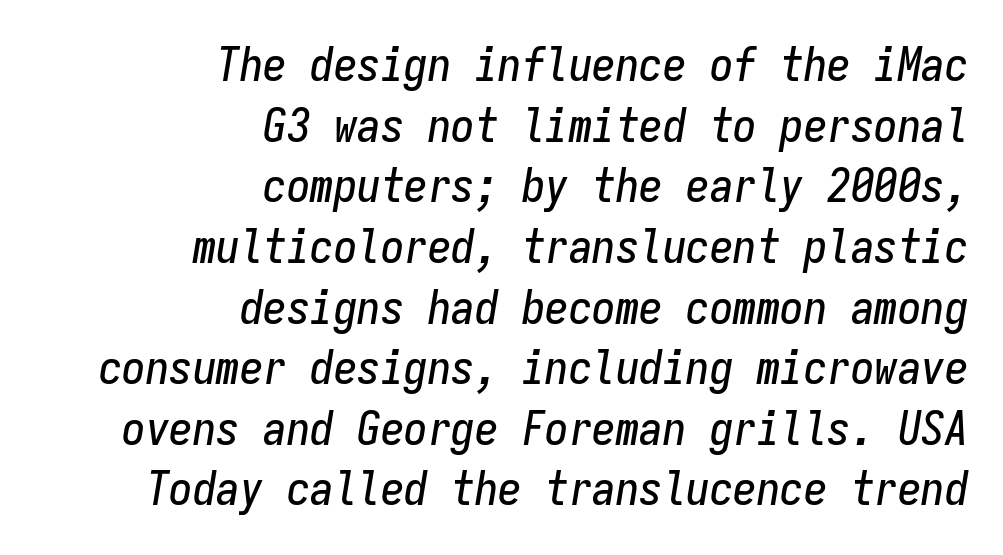
Q: Is the text italic (slanted)? A: Yes, it leans right by about 9 degrees.
Q: Is the text underlined? A: No.
Q: How is the paragraph aligned? A: Right-aligned.
Q: Is the spacing between letters normal or unusually wide? A: Normal.
Q: Is the spacing between lines tight, normal or loose? A: Normal.
Q: Width (condensed, normal, or wide)? A: Condensed.
Q: Stroke contrast? A: Low.
Q: x-height? A: Medium.
Q: Monospaced? A: Yes.
